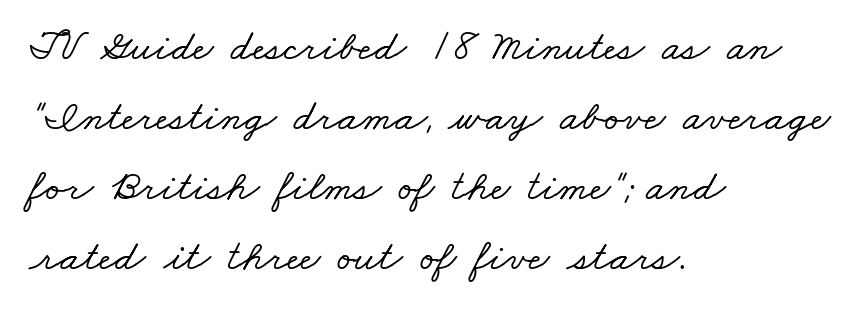
The image shows 44 px wide serif type; set left-aligned, normal line spacing (1.59x), normal letter spacing, not underlined; low stroke contrast and a small x-height.
